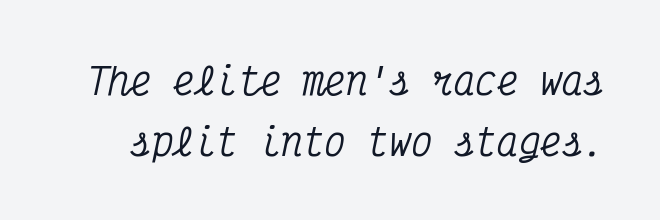
Typographically, this falls in the serif category. The zone under the glyphs is completely vacant. Every character here occupies the same horizontal width, giving the sample a typewriter-like rhythm. In terms of letterspacing, this is plain default setting. Interline gaps are of average width in this sample. Is the type slanted? Yes — the strokes lean at a clear angle.
